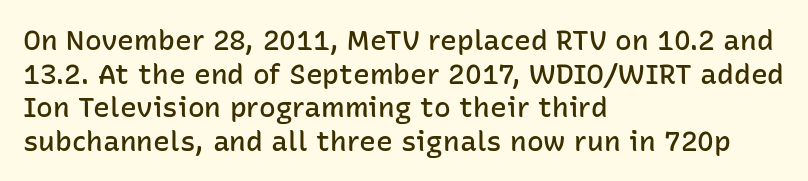
Quick note: underline off. Honestly, the letter spacing is just normal — you wouldn't notice it. The letters stand straight up with perfectly vertical stems. Each glyph is drawn with semibold strokes, heavier than normal yet not fully bold. The typeface chosen for these lines omits serifs. The setting favours the left margin, as ordinary paragraphs usually do.
